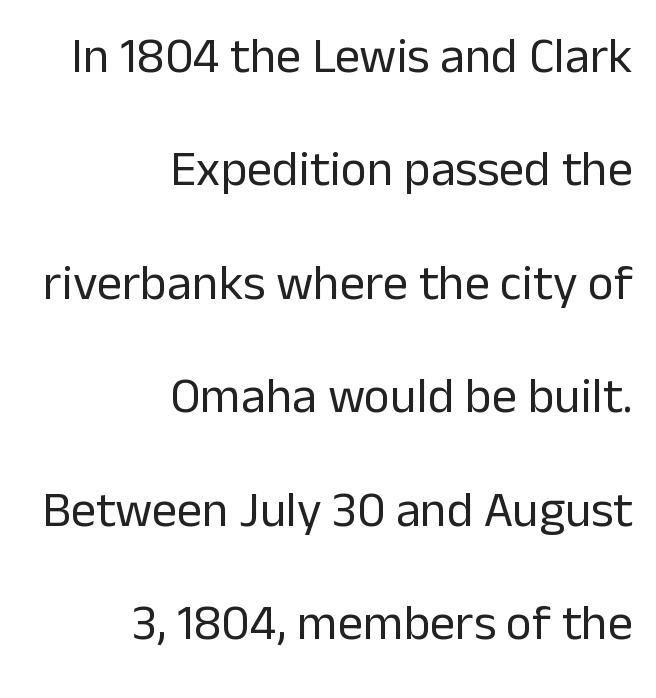
The image shows 50 px regular-weight sans-serif type, upright; set right-aligned, loose line spacing (2.27x), normal letter spacing, not underlined; low stroke contrast and a medium x-height.
